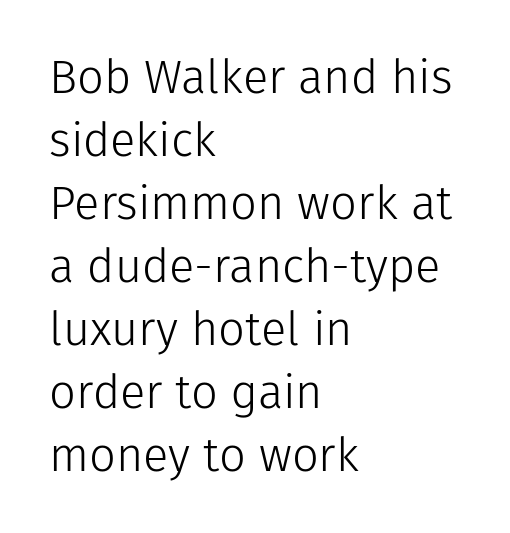
{"serif": "no", "italic": "no", "bold": "no", "weight": "light", "width": "normal", "stroke_contrast": "low", "x_height": "medium", "monospaced": "no", "underline": "no", "align": "left", "line_spacing": "normal", "line_spacing_ratio": 1.34, "letter_spacing": "normal", "letter_spacing_em": 0.0, "glyph_px": 47}
